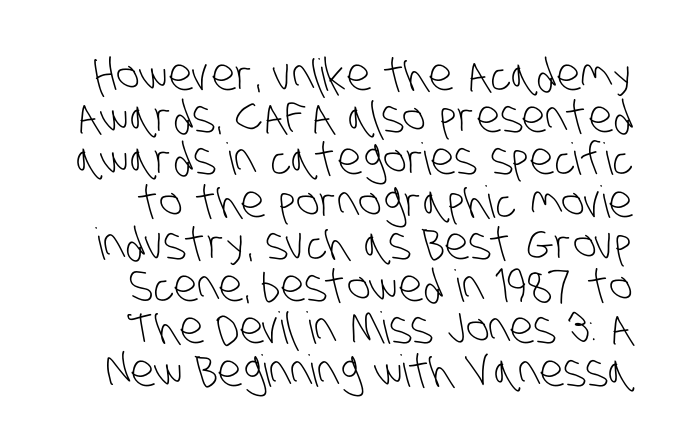
The image shows 44 px light, condensed sans-serif type; set tight line spacing (0.96x), normal letter spacing, not underlined; low stroke contrast and a large x-height.
